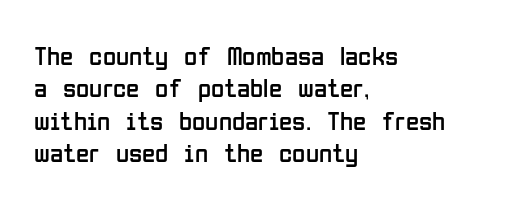
The font is comparable to plain body text, perhaps lighter. Line starts are locked; line ends wander. Nothing unusual about the tracking: characters are spaced as the font intends. The type sits square on the baseline with zero lean. Rule under the text: the space is simply empty.
